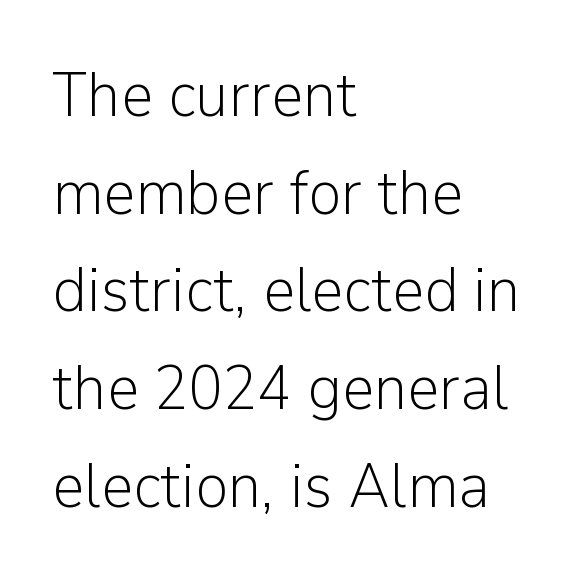
What stands out about the letter spacing? Nothing — it is the standard amount. Think standard paragraph weight, or any step lighter than that. When letters stand straight like this, we call the style roman or upright. No word sits above an underline. A sans-serif font was chosen for this passage. The rendering anchors every line to the left-hand side.
